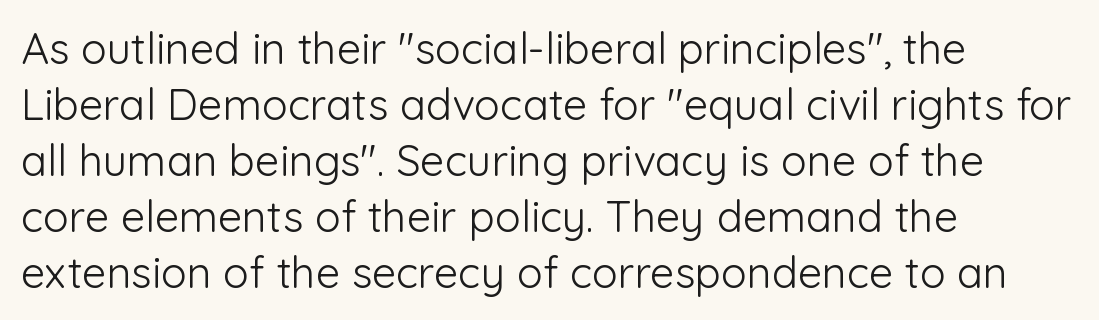
Typeset ragged right — the left edge is the straight one. Classification — sans serif. Weight: regular or lighter. No extra tracking has been applied to these lines.
